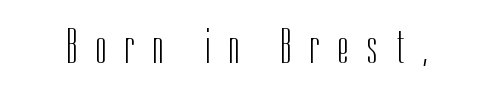
Q: Is the text bold? A: No.
Q: Is the text italic (slanted)? A: No, it is upright.
Q: Is the typeface a serif or a sans-serif typeface? A: Sans-serif.
Q: Is the text underlined? A: No.
Q: Is the spacing between letters normal or unusually wide? A: Unusually wide.
Q: Width (condensed, normal, or wide)? A: Condensed.
Q: Stroke contrast? A: Low.
Q: x-height? A: Medium.
Q: Monospaced? A: No.
